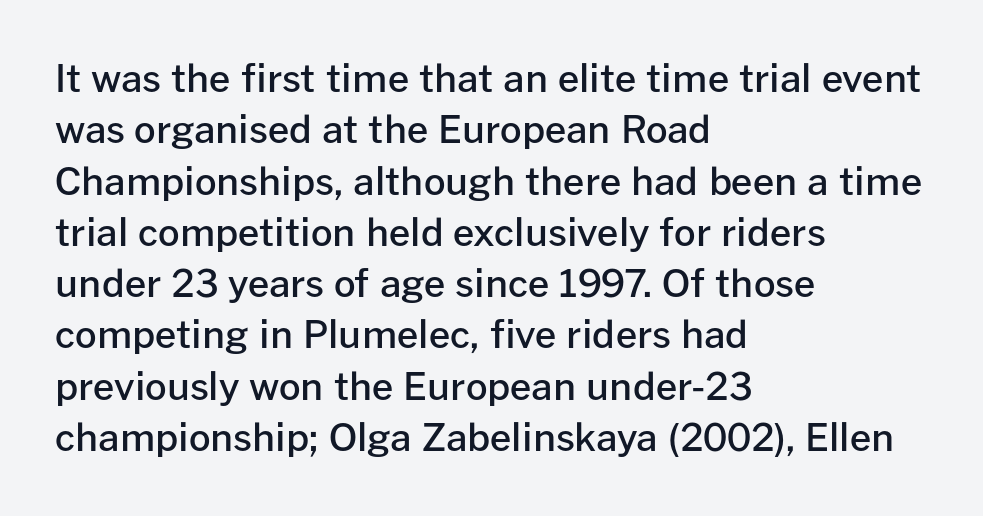
Q: Is the text bold? A: Semi-bold.
Q: Is the text italic (slanted)? A: No, it is upright.
Q: Is the typeface a serif or a sans-serif typeface? A: Sans-serif.
Q: Is the text underlined? A: No.
Q: How is the paragraph aligned? A: Left-aligned.
Q: Is the spacing between letters normal or unusually wide? A: Normal.
Q: Is the spacing between lines tight, normal or loose? A: Normal.
Q: Width (condensed, normal, or wide)? A: Normal.
Q: Stroke contrast? A: Low.
Q: x-height? A: Medium.
Q: Monospaced? A: No.
